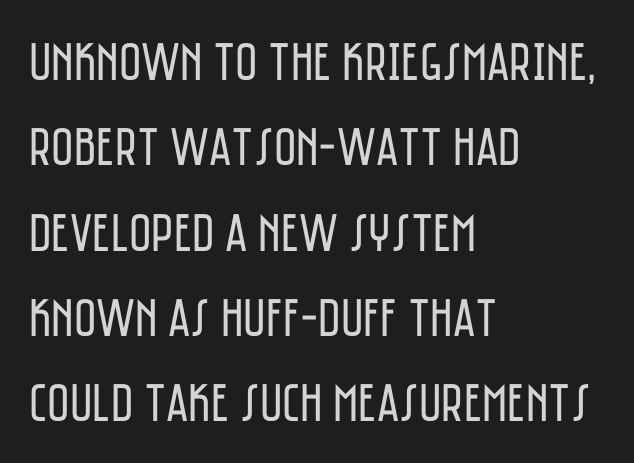
The image shows 54 px regular-weight, condensed sans-serif type, upright; set left-aligned, normal line spacing (1.58x), normal letter spacing, not underlined; low stroke contrast and a large x-height.
